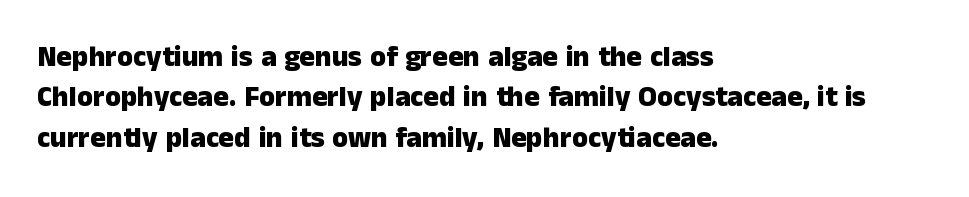
Q: Is the text bold? A: Yes.
Q: Is the text italic (slanted)? A: No, it is upright.
Q: Is the typeface a serif or a sans-serif typeface? A: Sans-serif.
Q: Is the text underlined? A: No.
Q: How is the paragraph aligned? A: Left-aligned.
Q: Is the spacing between letters normal or unusually wide? A: Normal.
Q: Is the spacing between lines tight, normal or loose? A: Normal.
Q: Width (condensed, normal, or wide)? A: Normal.
Q: Stroke contrast? A: Low.
Q: x-height? A: Medium.
Q: Monospaced? A: No.
